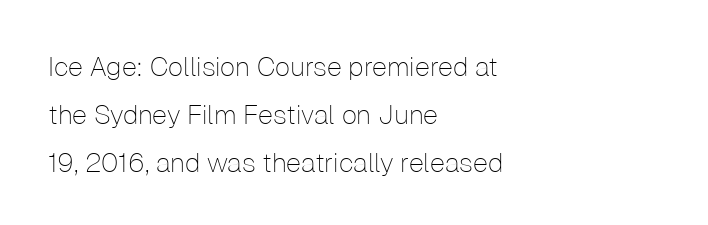
The image shows 27 px text type, upright; set left-aligned, line spacing 1.77x, normal letter spacing, not underlined.
